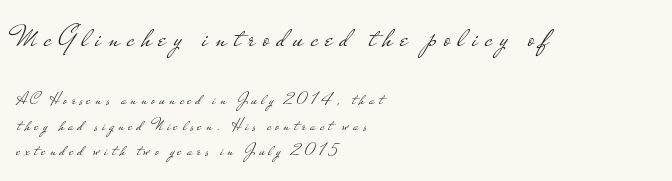
The image shows 32 px light, wide sans-serif type; set left-aligned, normal line spacing (1.42x), unusually wide letter spacing (+0.23 em), not underlined; the first (top) block is 1.78x larger; low stroke contrast and a small x-height.
